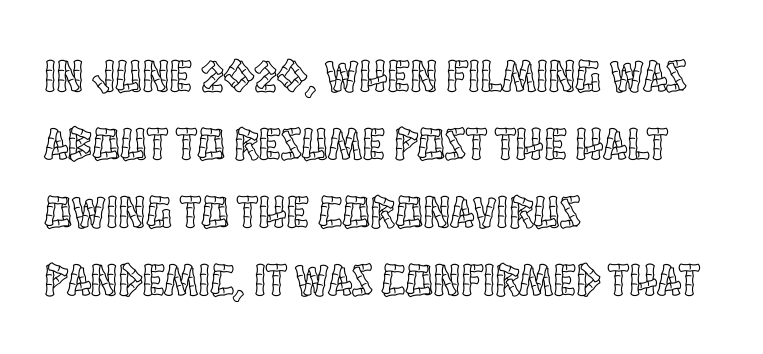
{"italic": "no", "width": "condensed", "x_height": "large", "monospaced": "no", "underline": "no", "align": "left", "line_spacing": "normal", "line_spacing_ratio": 1.48, "letter_spacing": "normal", "letter_spacing_em": 0.0, "glyph_px": 46}
